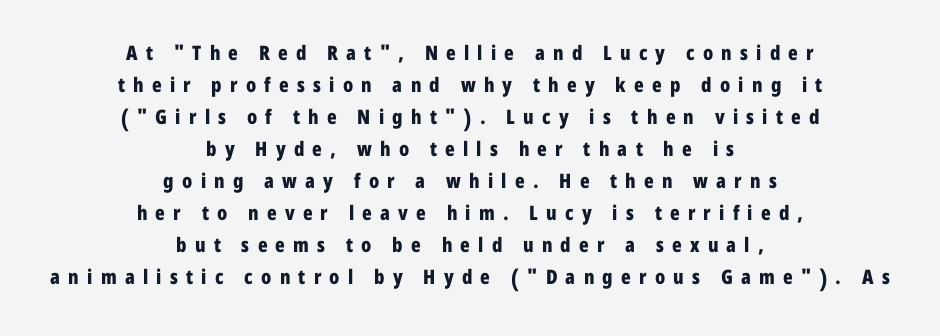
Q: Is the text bold? A: Yes.
Q: Is the text italic (slanted)? A: No, it is upright.
Q: Is the text underlined? A: No.
Q: How is the paragraph aligned? A: Centered.
Q: Is the spacing between letters normal or unusually wide? A: Unusually wide.
Q: Is the spacing between lines tight, normal or loose? A: Normal.
